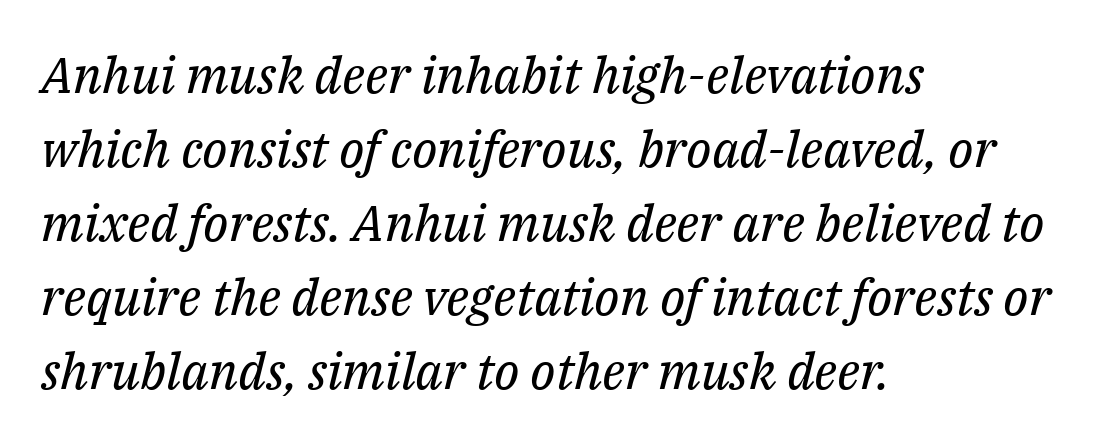
Q: Is the text bold? A: No.
Q: Is the text italic (slanted)? A: Yes, it leans right by about 14 degrees.
Q: Is the typeface a serif or a sans-serif typeface? A: Serif.
Q: Is the text underlined? A: No.
Q: How is the paragraph aligned? A: Left-aligned.
Q: Is the spacing between letters normal or unusually wide? A: Normal.
Q: Is the spacing between lines tight, normal or loose? A: Normal.
Q: Width (condensed, normal, or wide)? A: Normal.
Q: Stroke contrast? A: Medium.
Q: x-height? A: Medium.
Q: Monospaced? A: No.
